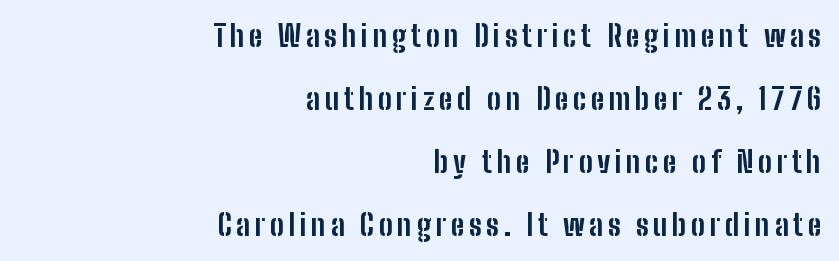
This sample has the flowing, uneven cadence of proportional lettering. Strokes here are thick enough to call this a true bold. The ragged edge is on the left, which tells us the setting is flush right. This sample uses a sans-serif face. Rendered with straight, roman letterforms.
